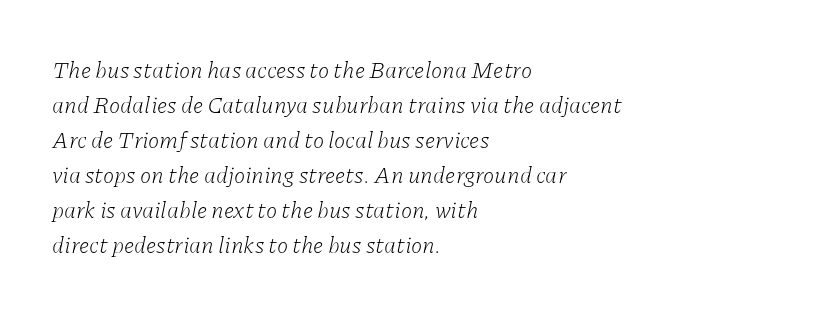
Q: Is the text bold? A: No.
Q: Is the text italic (slanted)? A: Yes, it leans right by about 11 degrees.
Q: Is the text underlined? A: No.
Q: How is the paragraph aligned? A: Left-aligned.
Q: Is the spacing between letters normal or unusually wide? A: Normal.
Q: Is the spacing between lines tight, normal or loose? A: Normal.
